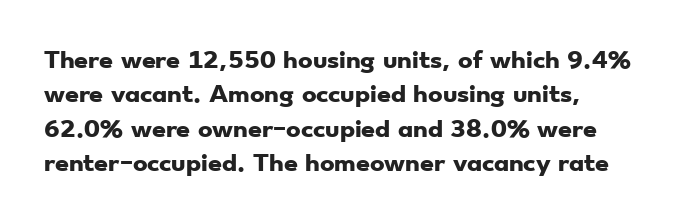
The image shows 22 px bold type; set left-aligned, normal line spacing (1.56x), normal letter spacing, not underlined.
